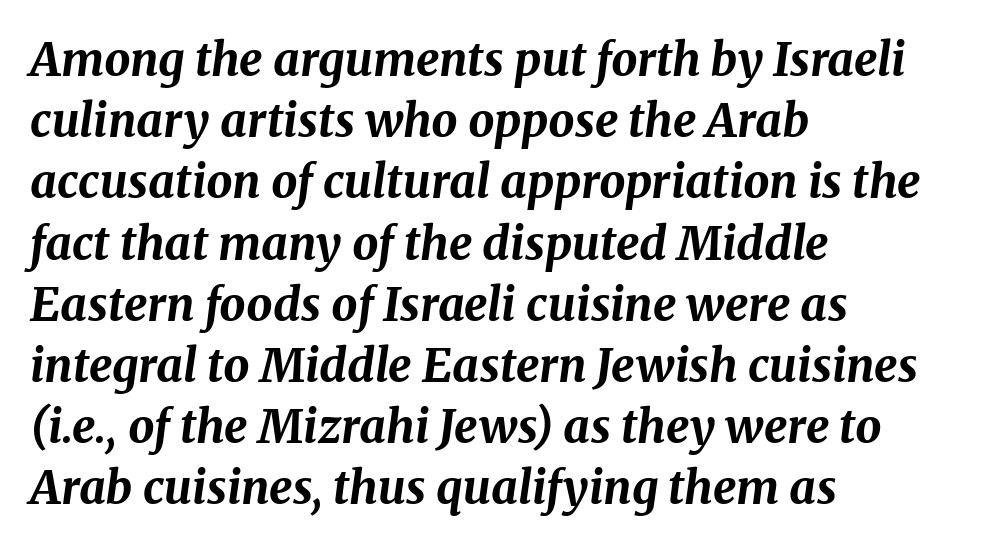
Q: Is the text bold? A: Yes.
Q: Is the text italic (slanted)? A: Yes, it leans right by about 8 degrees.
Q: Is the text underlined? A: No.
Q: How is the paragraph aligned? A: Left-aligned.
Q: Is the spacing between letters normal or unusually wide? A: Normal.
Q: Is the spacing between lines tight, normal or loose? A: Normal.
Q: Width (condensed, normal, or wide)? A: Normal.
Q: Stroke contrast? A: Medium.
Q: x-height? A: Medium.
Q: Monospaced? A: No.
